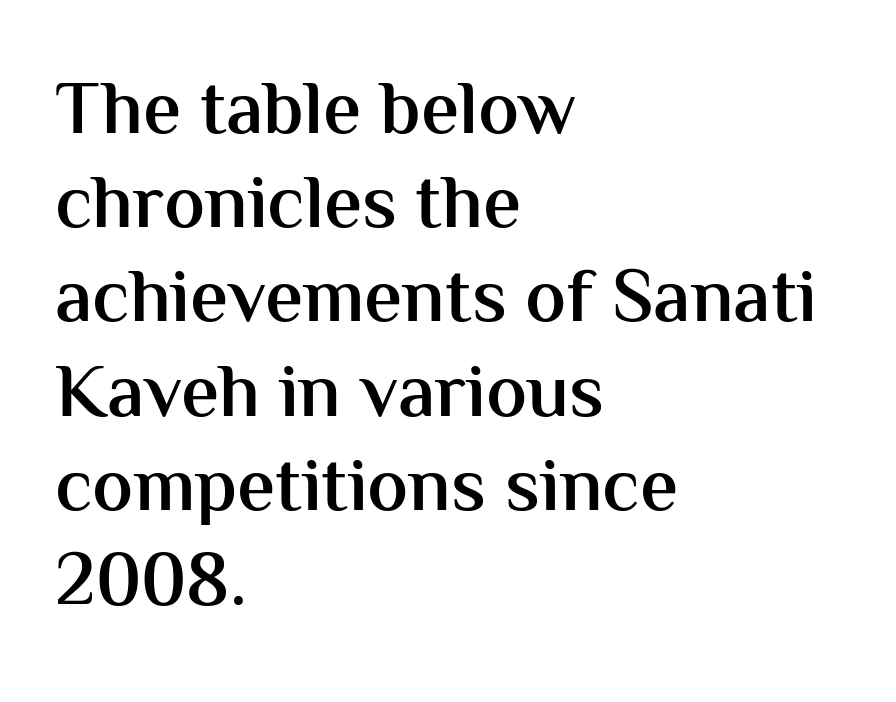
The image shows 76 px semibold sans-serif type, upright; set left-aligned, line spacing 1.24x, normal letter spacing, not underlined; medium stroke contrast and a medium x-height.
